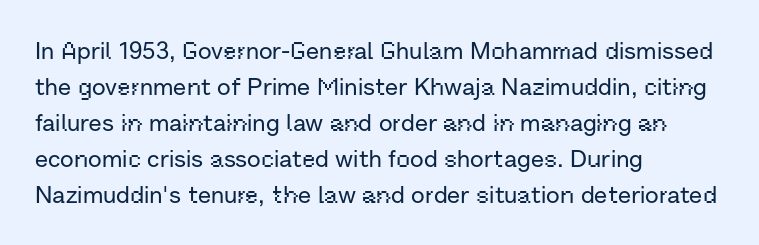
{"italic": "no", "underline": "no", "align": "left", "line_spacing": "normal", "line_spacing_ratio": 1.5, "letter_spacing": "normal", "letter_spacing_em": 0.0, "glyph_px": 24}
